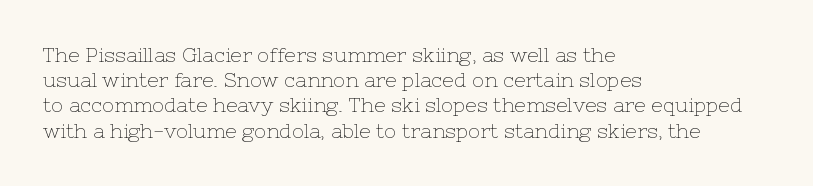
{"italic": "no", "bold": "no", "underline": "no", "align": "left", "line_spacing": "normal", "line_spacing_ratio": 1.26, "letter_spacing": "normal", "letter_spacing_em": 0.0, "glyph_px": 20}
